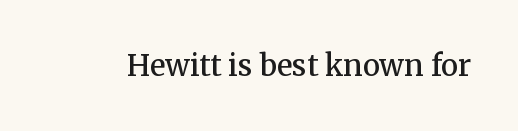
{"serif": "yes", "italic": "no", "bold": "semi", "weight": "semibold", "width": "normal", "stroke_contrast": "medium", "x_height": "medium", "monospaced": "no", "underline": "no", "letter_spacing": "normal", "letter_spacing_em": 0.0, "glyph_px": 29}
